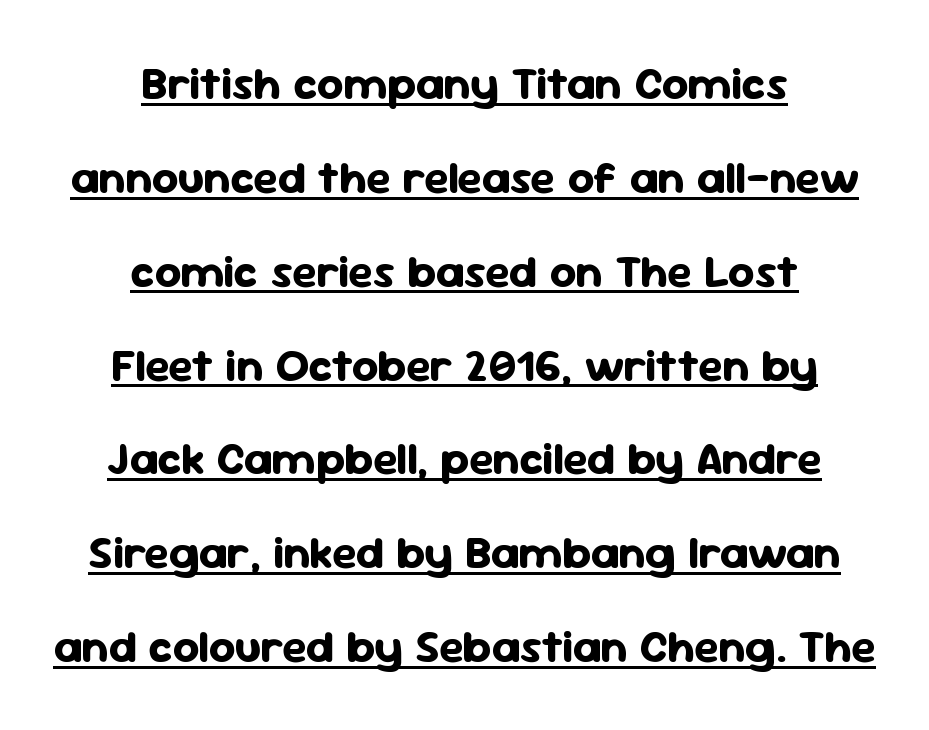
The image shows 46 px bold sans-serif type, upright; set centered, loose line spacing (2.04x), normal letter spacing, underlined; low stroke contrast and a medium x-height.
